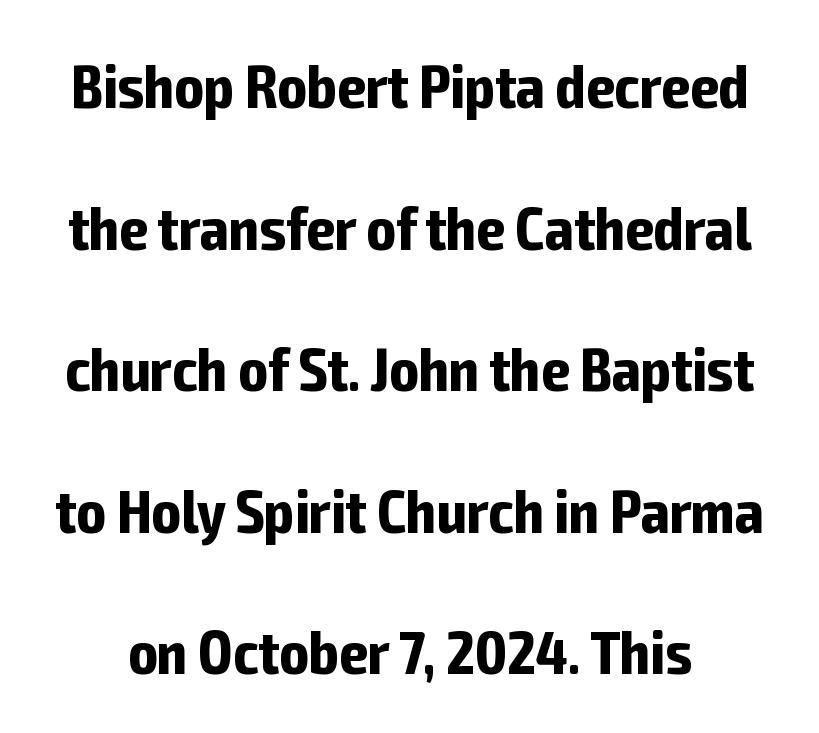
The image shows 61 px bold, condensed sans-serif type, upright; set loose line spacing (2.32x), normal letter spacing, not underlined; low stroke contrast and a medium x-height.
